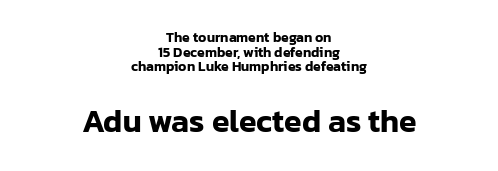
{"serif": "no", "italic": "no", "width": "normal", "stroke_contrast": "low", "x_height": "medium", "monospaced": "no", "underline": "no", "align": "center", "line_spacing": "tight", "line_spacing_ratio": 1.05, "letter_spacing": "normal", "letter_spacing_em": 0.0, "larger_block": "second", "size_ratio": 2.29, "glyph_px": 32}
